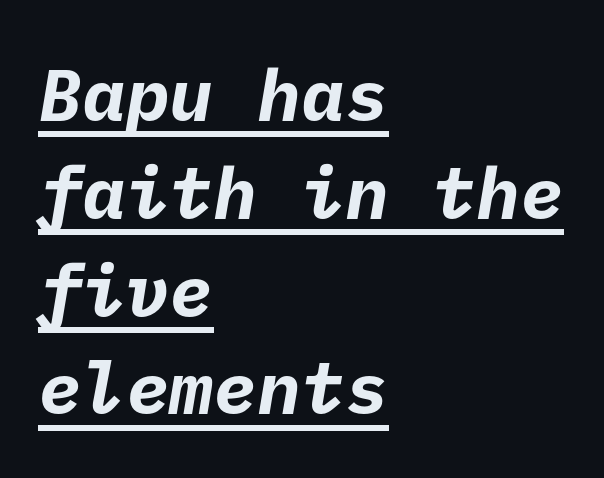
Q: Is the text bold? A: Yes.
Q: Is the typeface a serif or a sans-serif typeface? A: Sans-serif.
Q: Is the text underlined? A: Yes.
Q: How is the paragraph aligned? A: Left-aligned.
Q: Is the spacing between letters normal or unusually wide? A: Normal.
Q: Is the spacing between lines tight, normal or loose? A: Normal.
Q: Width (condensed, normal, or wide)? A: Normal.
Q: Stroke contrast? A: Low.
Q: x-height? A: Medium.
